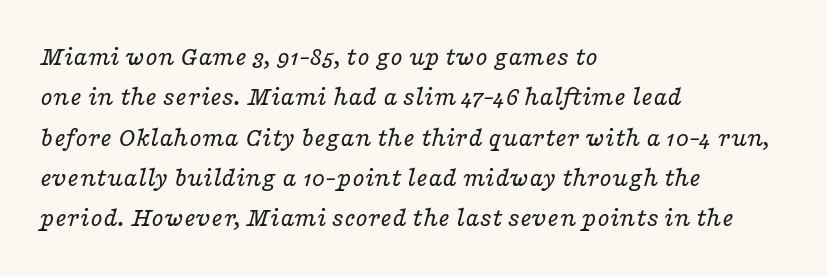
Underlining? Definitely not there. These lines are rendered in a variable-pitch font. The letters look calm and open, with moderate or lighter stems. The face used here is rendered with its standard letterfit. Unlike a clean sans, this face finishes its strokes with serifs.
